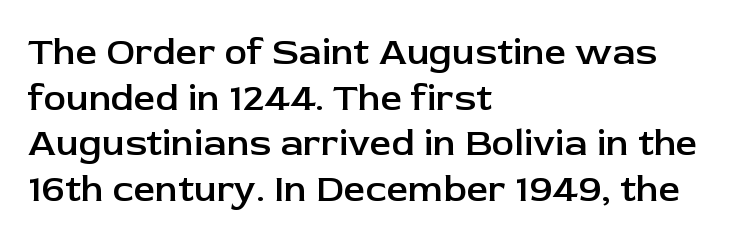
Q: Is the text bold? A: Semi-bold.
Q: Is the text italic (slanted)? A: No, it is upright.
Q: Is the typeface a serif or a sans-serif typeface? A: Sans-serif.
Q: Is the text underlined? A: No.
Q: How is the paragraph aligned? A: Left-aligned.
Q: Is the spacing between letters normal or unusually wide? A: Normal.
Q: Width (condensed, normal, or wide)? A: Normal.
Q: Stroke contrast? A: Low.
Q: x-height? A: Medium.
Q: Monospaced? A: No.
